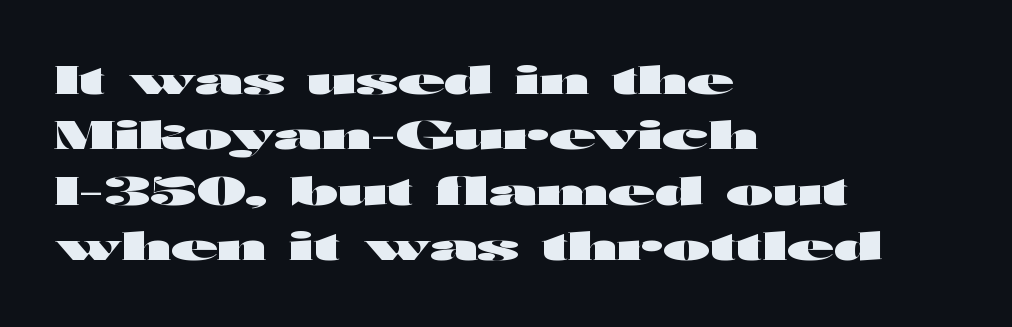
The image shows 38 px heavy, wide sans-serif type, upright; set left-aligned, normal line spacing (1.46x), normal letter spacing, not underlined; high stroke contrast and a medium x-height.
